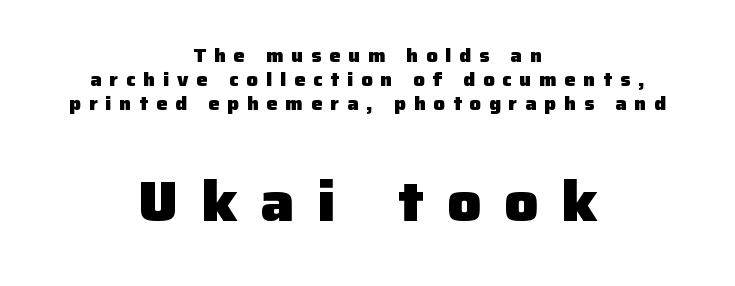
{"serif": "no", "italic": "no", "bold": "yes", "weight": "heavy", "width": "normal", "stroke_contrast": "low", "x_height": "medium", "monospaced": "no", "underline": "no", "align": "center", "line_spacing": "normal", "line_spacing_ratio": 1.26, "letter_spacing": "wide", "letter_spacing_em": 0.41, "larger_block": "second", "size_ratio": 2.95, "glyph_px": 56}
